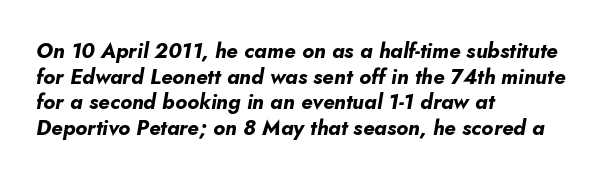
How are the letters spaced? Ordinarily, with no added tracking. The foot of each line stays bare and open. These lines are set flush left with a ragged right edge. A typesetter would mark this as italic. Strong, thick strokes mark this as bold type.
